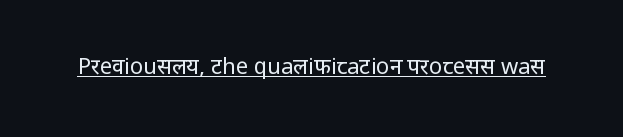
Does a line run under the words? Yes, clearly. Each word holds together tightly as a unit, with standard inter-letter gaps. When letters stand straight like this, we call the style roman or upright. Compared with a typical body face, this is equally light or lighter still.
